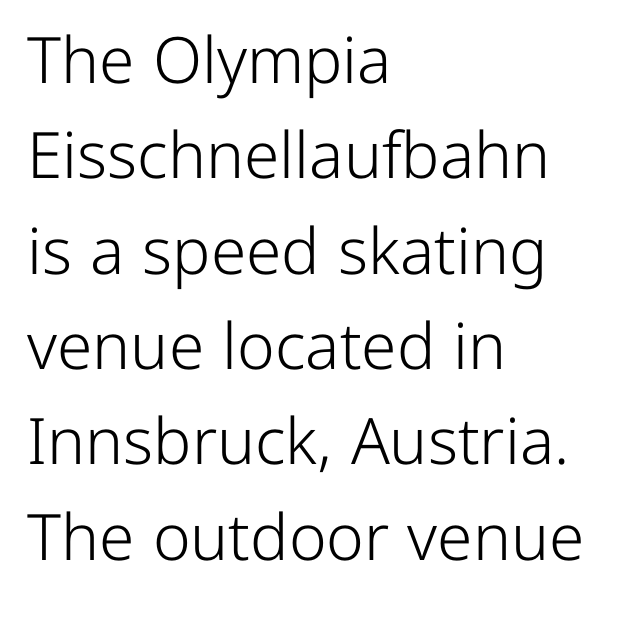
Only glyphs here, with clear space below each row. Upright lettering throughout. Note the varied advance widths — an 'i' is clearly narrower than an 'm'. The type is set solid horizontally, with unmodified tracking. One glance says typical: line gaps are just what's usual. The lines are quadded left.
